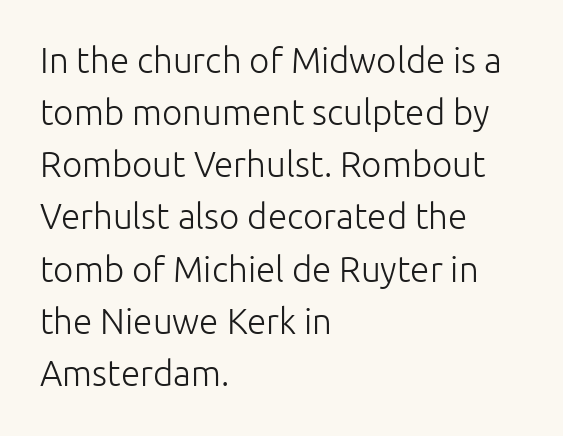
Spacing verdict: proportional, widths tailored to each character. This rendering uses left alignment, leaving the right contour irregular. Vertical strokes here are truly vertical. A quiet, ordinary-to-light weight characterises the typeface. Serif or sans? Sans — the stroke terminals are bare. No extra tracking has been applied to these lines.
